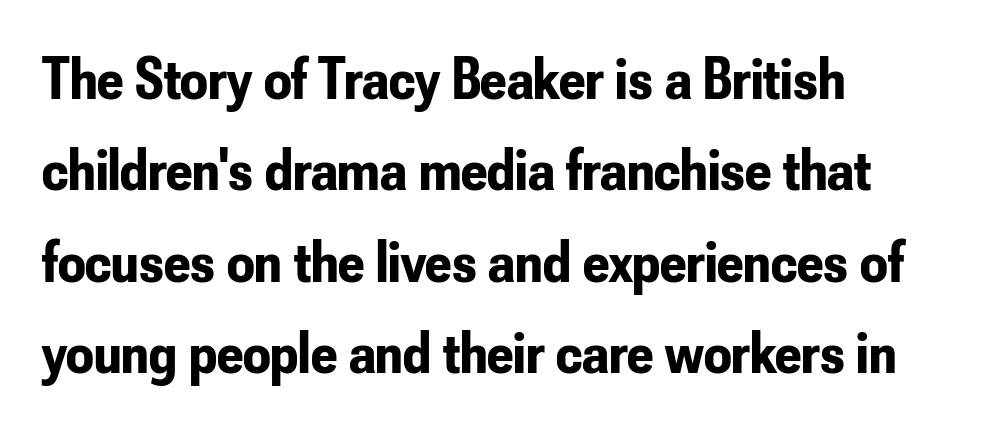
Q: Is the text bold? A: Yes.
Q: Is the text italic (slanted)? A: No, it is upright.
Q: Is the typeface a serif or a sans-serif typeface? A: Sans-serif.
Q: Is the text underlined? A: No.
Q: How is the paragraph aligned? A: Left-aligned.
Q: Is the spacing between letters normal or unusually wide? A: Normal.
Q: Is the spacing between lines tight, normal or loose? A: Normal.
Q: Width (condensed, normal, or wide)? A: Condensed.
Q: Stroke contrast? A: Low.
Q: x-height? A: Small.
Q: Monospaced? A: No.
